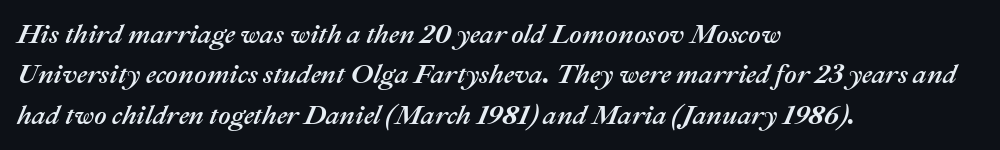
The image shows 27 px text type, italic (leaning right); set left-aligned, normal line spacing (1.5x), normal letter spacing, not underlined.
